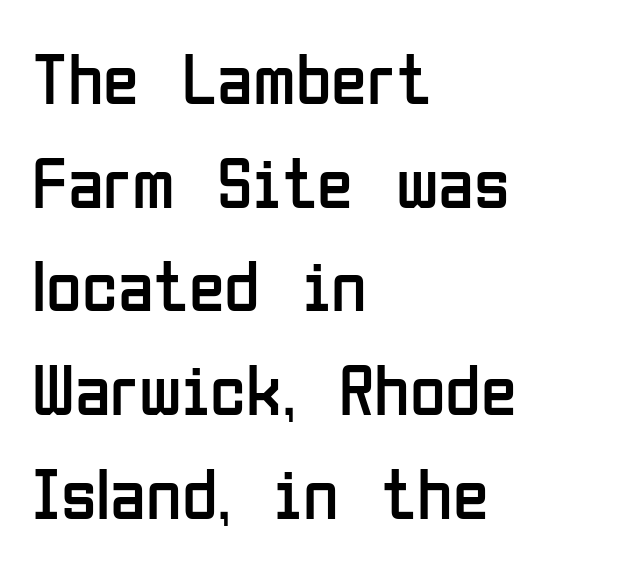
{"serif": "no", "italic": "no", "bold": "no", "weight": "regular", "width": "condensed", "stroke_contrast": "low", "x_height": "medium", "monospaced": "no", "underline": "no", "align": "left", "line_spacing": "normal", "line_spacing_ratio": 1.42, "letter_spacing": "normal", "letter_spacing_em": 0.0, "glyph_px": 73}
